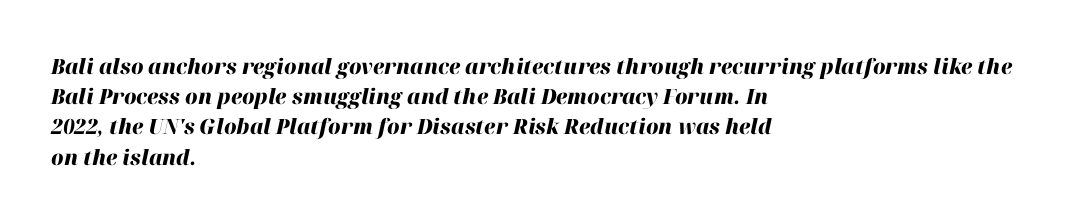
The image shows 21 px bold type, italic (leaning right); set left-aligned, normal line spacing (1.44x), normal letter spacing, not underlined.
